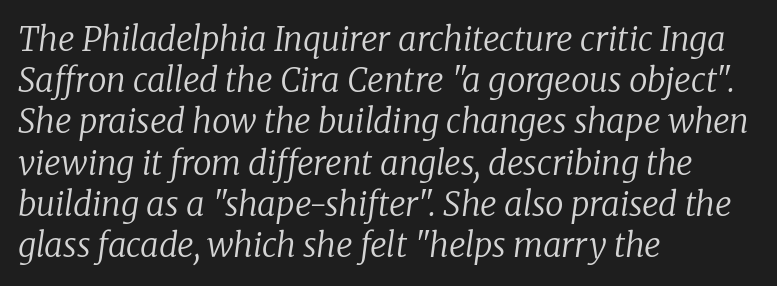
{"serif": "yes", "italic": "yes", "lean": "right", "slant_degrees": 8, "bold": "no", "weight": "regular", "width": "normal", "stroke_contrast": "low", "x_height": "medium", "monospaced": "no", "underline": "no", "align": "left", "line_spacing": "normal", "line_spacing_ratio": 1.25, "letter_spacing": "normal", "letter_spacing_em": 0.0, "glyph_px": 33}
